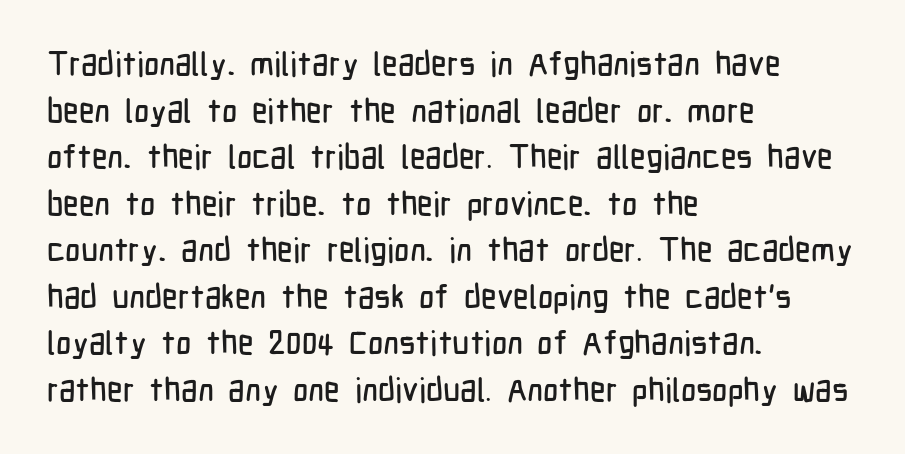
Q: Is the text italic (slanted)? A: No, it is upright.
Q: Is the typeface a serif or a sans-serif typeface? A: Sans-serif.
Q: Is the text underlined? A: No.
Q: How is the paragraph aligned? A: Left-aligned.
Q: Is the spacing between letters normal or unusually wide? A: Normal.
Q: Is the spacing between lines tight, normal or loose? A: Normal.
Q: Width (condensed, normal, or wide)? A: Condensed.
Q: Stroke contrast? A: Low.
Q: x-height? A: Medium.
Q: Monospaced? A: No.
